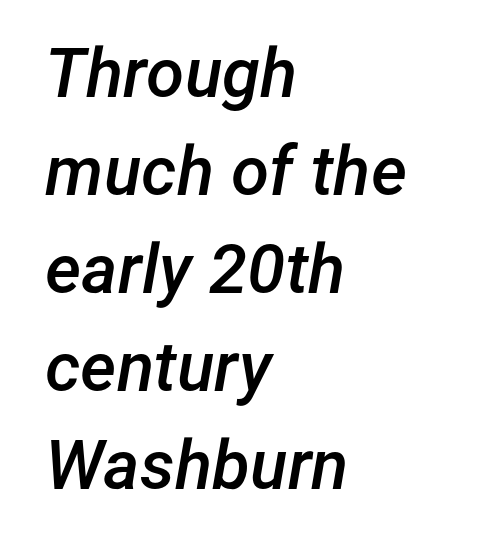
The image shows 69 px semibold type, italic (leaning right); set left-aligned, normal line spacing (1.42x), normal letter spacing, not underlined; low stroke contrast and a medium x-height.
